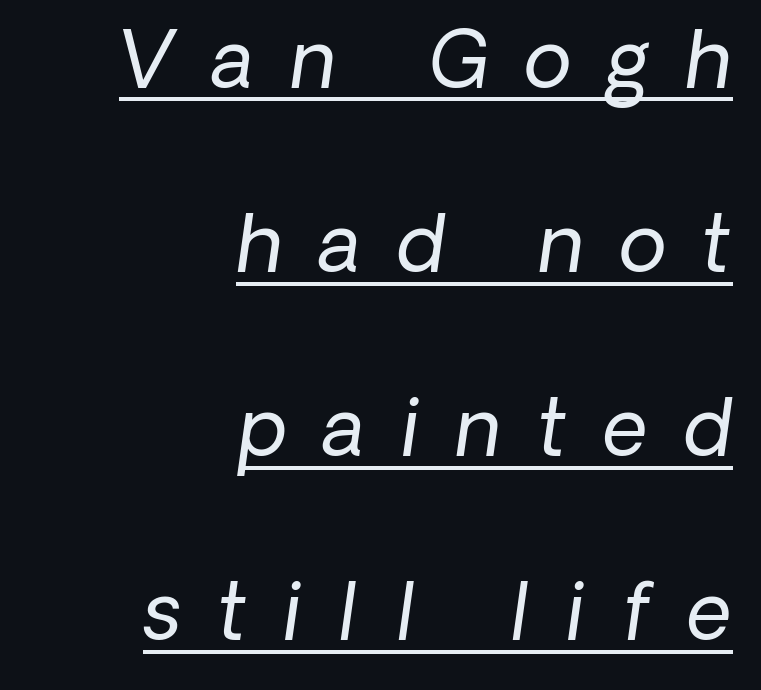
The lines are quadded right. Is the type slanted? Yes — the strokes lean at a clear angle. Is this a fixed-width face? No — the glyphs have proportional, varying widths. Unbolded letterforms with no extra heft.
